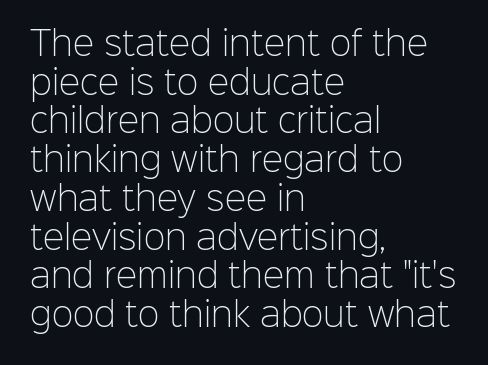
Each letter keeps its own natural width here, so spacing adapts to shape. Nobody touched the tracking dial on this one. Quick note: underline off. The lines in this sample share a left origin and differ only in where they stop. Posture: vertical. Note: no serifs on the glyphs.
